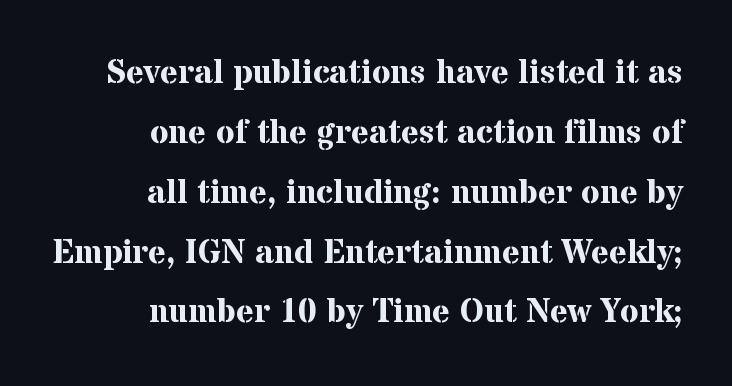
Plenty of ink on the page — the face is bold. Bare-footed words on every line. You can tell it's not italic because the verticals are truly vertical. Short note: letters normally spaced.
